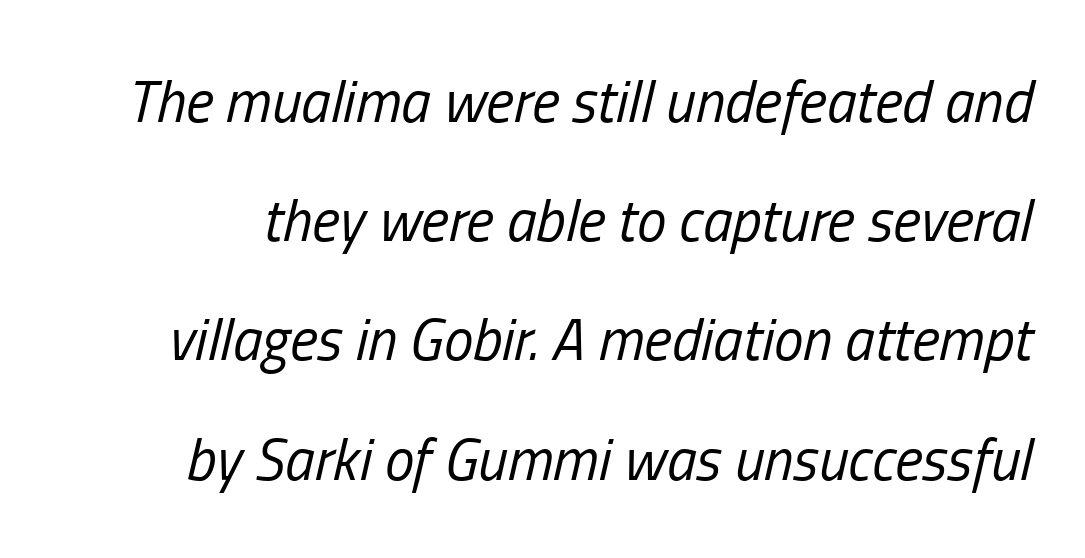
{"italic": "yes", "lean": "right", "slant_degrees": 13, "bold": "no", "weight": "regular", "width": "condensed", "stroke_contrast": "low", "x_height": "medium", "monospaced": "no", "underline": "no", "line_spacing": "loose", "line_spacing_ratio": 2.02, "letter_spacing": "normal", "letter_spacing_em": 0.0, "glyph_px": 59}
